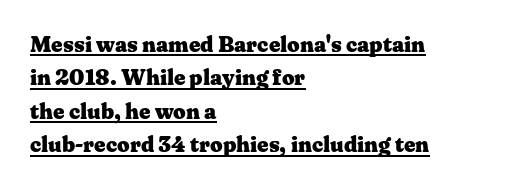
Rows of type keep a routine distance in the vertical direction. One-word summary of the alignment: left. Strokes here are thick enough to call this a true bold. A typesetter would call this zero additional tracking.
